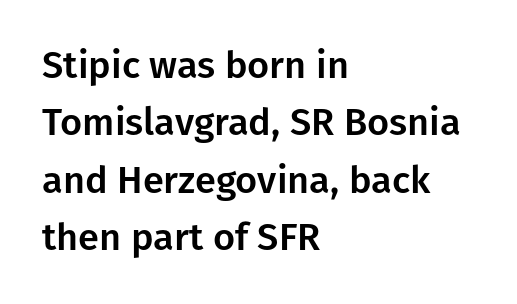
The image shows 38 px sans-serif type, upright; set left-aligned, normal line spacing (1.51x), normal letter spacing, not underlined; low stroke contrast and a medium x-height.
